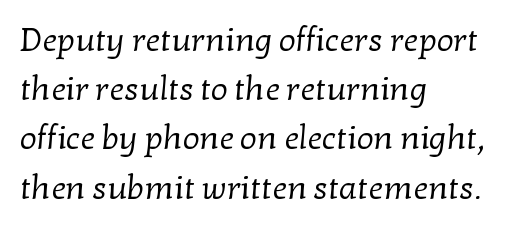
The image shows 33 px regular-weight serif type; set left-aligned, normal line spacing (1.49x), normal letter spacing, not underlined; low stroke contrast and a medium x-height.
